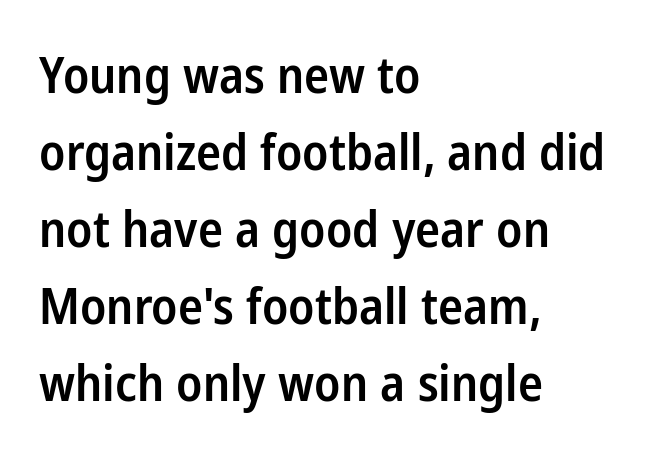
A clean baseline with only descenders dipping below it. Note the varied advance widths — an 'i' is clearly narrower than an 'm'. This rendering employs a face without finishing strokes, i.e., a sans-serif. Quick note: not italic, upright.
